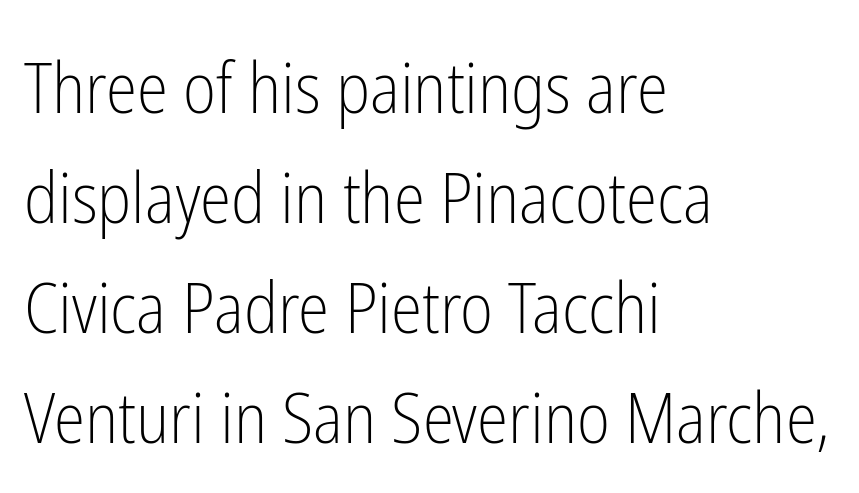
{"serif": "no", "italic": "no", "bold": "no", "weight": "light", "width": "condensed", "stroke_contrast": "low", "x_height": "medium", "monospaced": "no", "underline": "no", "align": "left", "line_spacing": "normal", "line_spacing_ratio": 1.55, "letter_spacing": "normal", "letter_spacing_em": 0.0, "glyph_px": 71}
